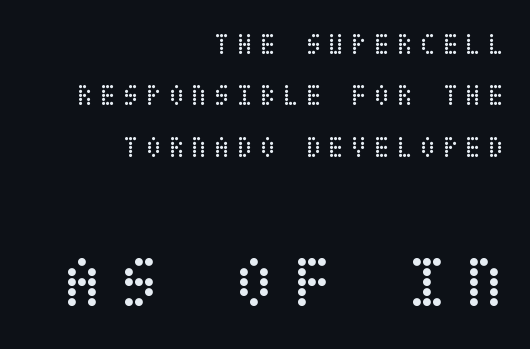
Q: Is the text bold? A: No.
Q: Is the text italic (slanted)? A: No, it is upright.
Q: Is the text underlined? A: No.
Q: How is the paragraph aligned? A: Right-aligned.
Q: Is the spacing between letters normal or unusually wide? A: Unusually wide.
Q: Which block of text is set in a larger size, the first (top) or the second (bottom)? A: The second (bottom) one.
Q: Width (condensed, normal, or wide)? A: Condensed.
Q: Stroke contrast? A: Low.
Q: x-height? A: Large.
